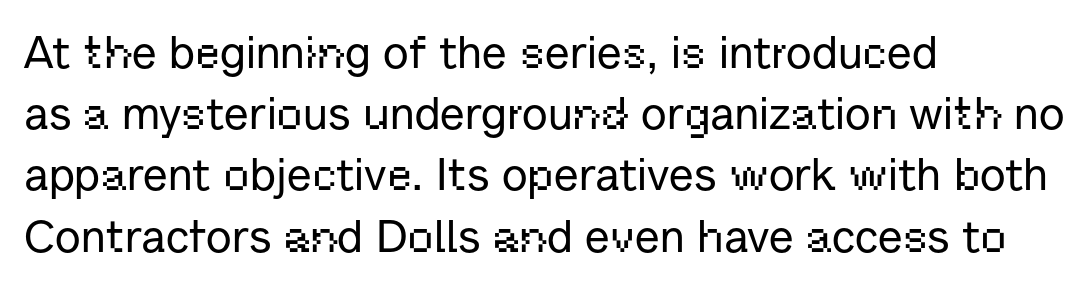
The image shows 45 px sans-serif type, upright; set left-aligned, normal line spacing (1.36x), normal letter spacing, not underlined; low stroke contrast and a medium x-height.
